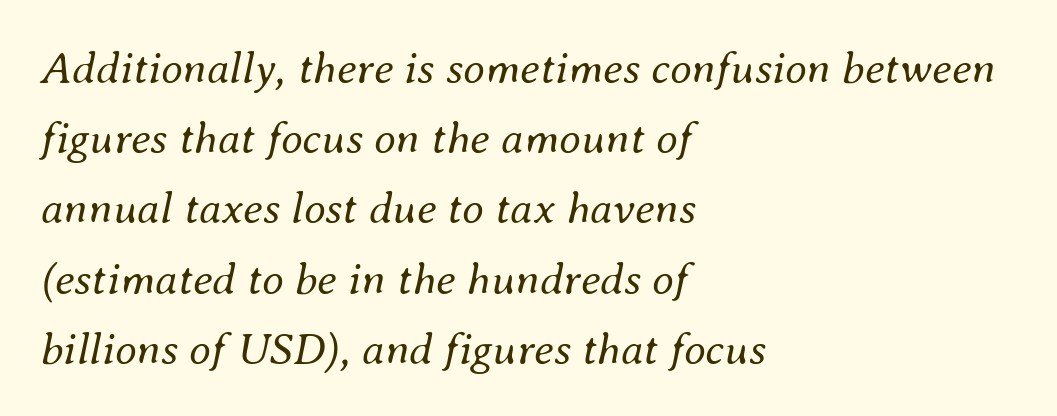
The image shows 45 px regular-weight type, italic (leaning right); set left-aligned, normal line spacing (1.56x), normal letter spacing, not underlined; medium stroke contrast and a small x-height.
